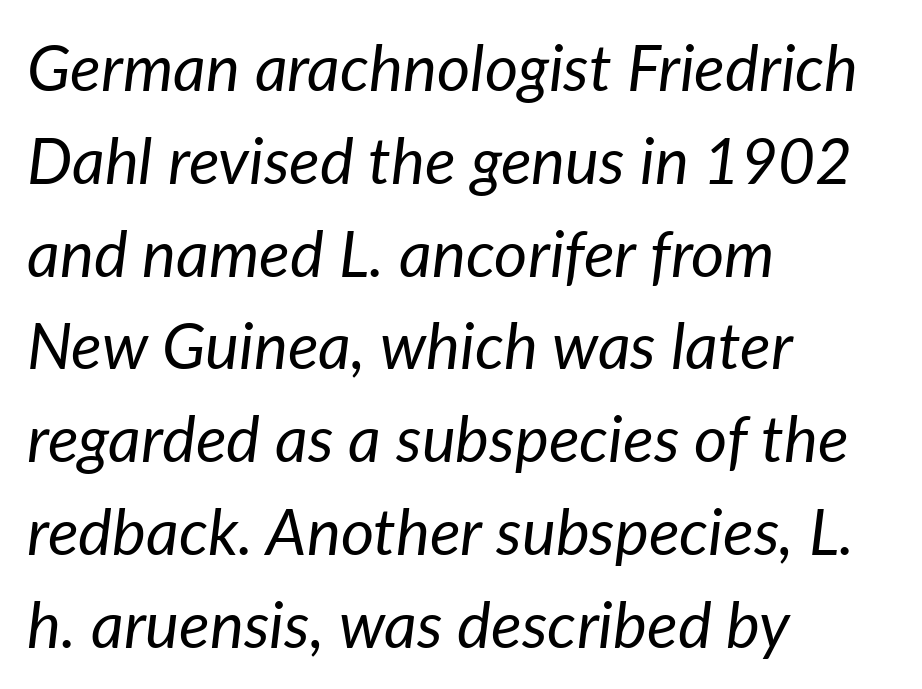
The image shows 64 px regular-weight type, italic (leaning right); set left-aligned, normal line spacing (1.45x), normal letter spacing, not underlined; low stroke contrast and a medium x-height.
